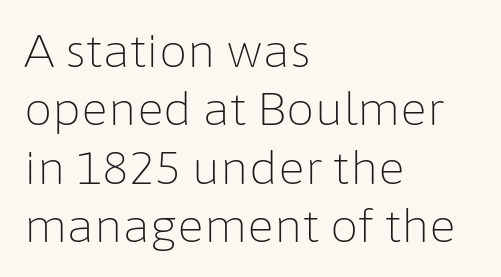
{"serif": "no", "italic": "no", "bold": "no", "weight": "light", "width": "normal", "stroke_contrast": "low", "x_height": "medium", "monospaced": "no", "underline": "no", "align": "left", "line_spacing": "normal", "line_spacing_ratio": 1.3, "letter_spacing": "normal", "letter_spacing_em": 0.0, "glyph_px": 45}
